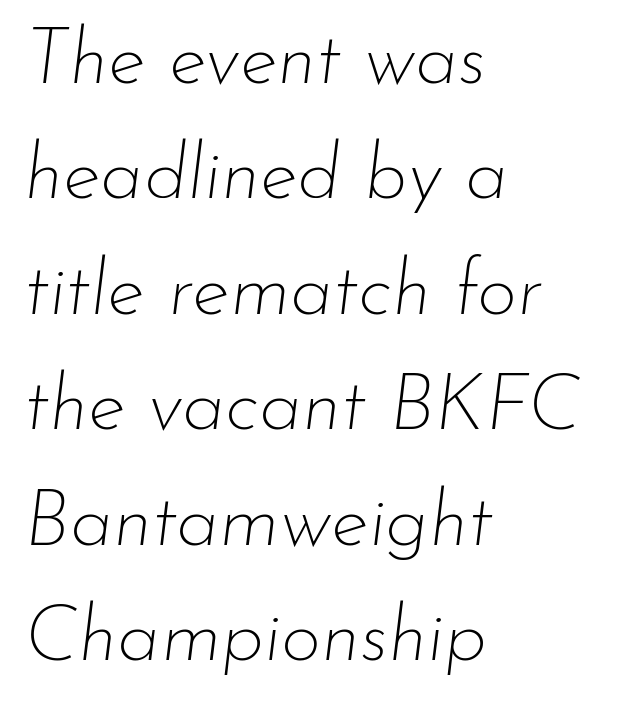
{"italic": "yes", "lean": "right", "slant_degrees": 7, "bold": "no", "weight": "thin", "width": "normal", "stroke_contrast": "low", "x_height": "small", "monospaced": "no", "underline": "no", "align": "left", "line_spacing": "normal", "line_spacing_ratio": 1.48, "letter_spacing": "normal", "letter_spacing_em": 0.0, "glyph_px": 78}
